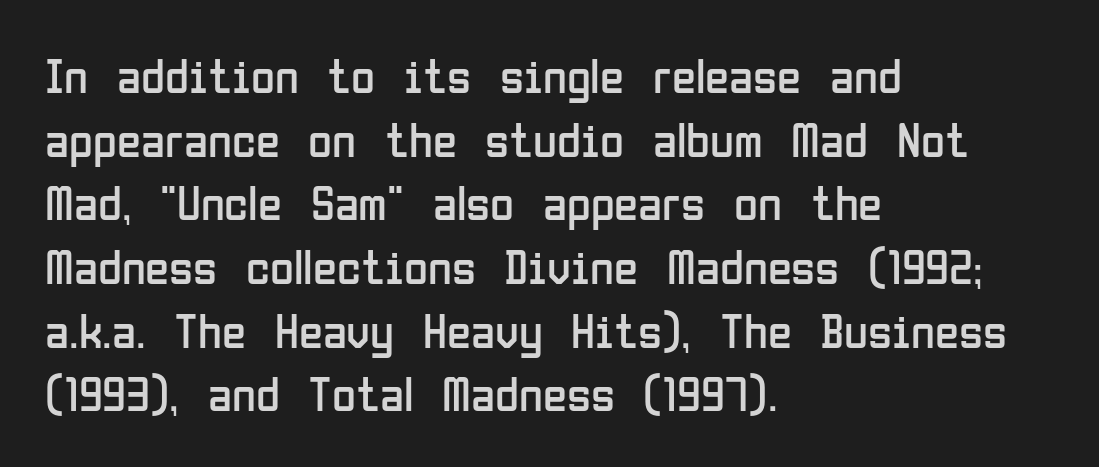
{"serif": "no", "italic": "no", "bold": "no", "weight": "regular", "width": "condensed", "stroke_contrast": "low", "x_height": "medium", "monospaced": "no", "underline": "no", "align": "left", "line_spacing": "normal", "line_spacing_ratio": 1.3, "letter_spacing": "normal", "letter_spacing_em": 0.0, "glyph_px": 49}
